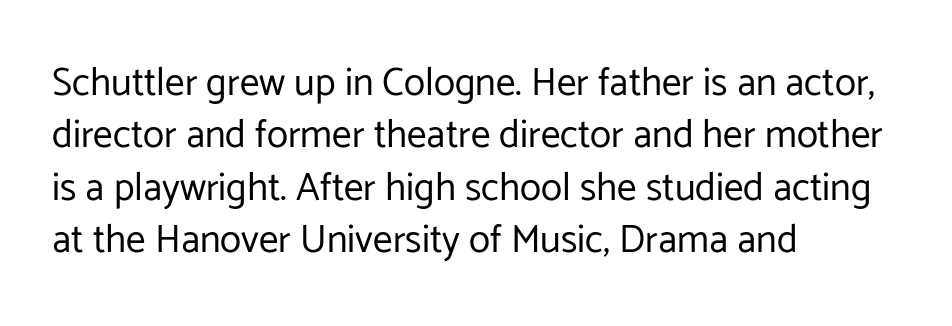
{"serif": "no", "italic": "no", "bold": "no", "weight": "regular", "width": "normal", "stroke_contrast": "low", "x_height": "medium", "monospaced": "no", "underline": "no", "align": "left", "line_spacing": "normal", "line_spacing_ratio": 1.34, "letter_spacing": "normal", "letter_spacing_em": 0.0, "glyph_px": 39}
